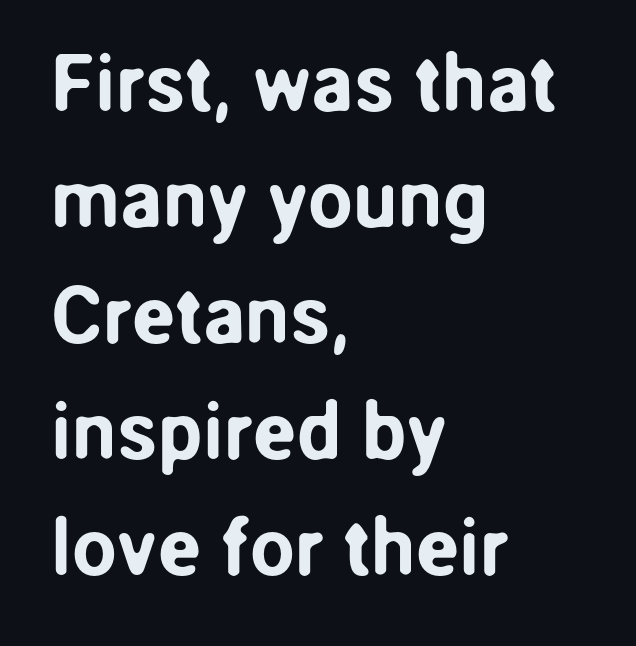
The image shows 80 px sans-serif type, upright; set left-aligned, normal line spacing (1.45x), normal letter spacing, not underlined; low stroke contrast and a medium x-height.
